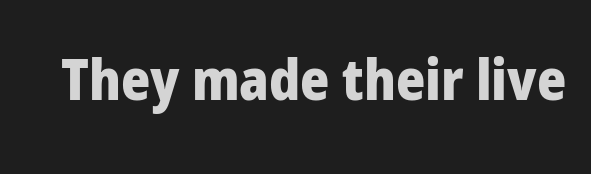
Each letter keeps its own natural width here, so spacing adapts to shape. The space directly below the letters is spotless. Between one letter and the next there's only the usual sliver of space. The type sits square on the baseline with zero lean. This is heavy type, rendered in bold. Font category for this specimen: sans-serif.
